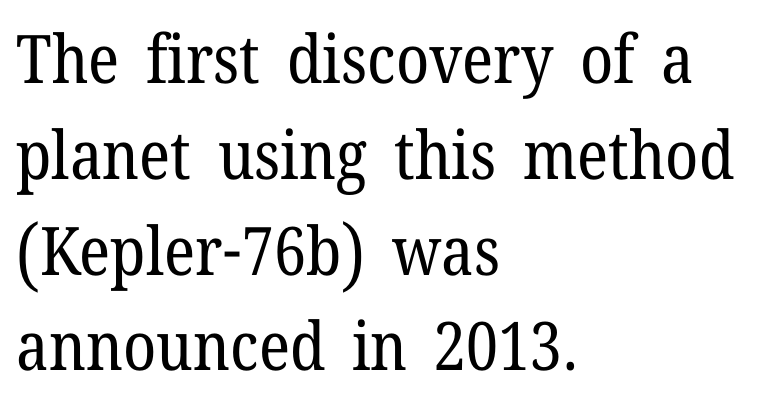
When letters stand straight like this, we call the style roman or upright. This sample uses plain, unmodified letter spacing. Think of a printed novel: that variable character pitch is what you see here. Rows of type keep a routine distance in the vertical direction. The face looks like a standard text weight, possibly lighter.
